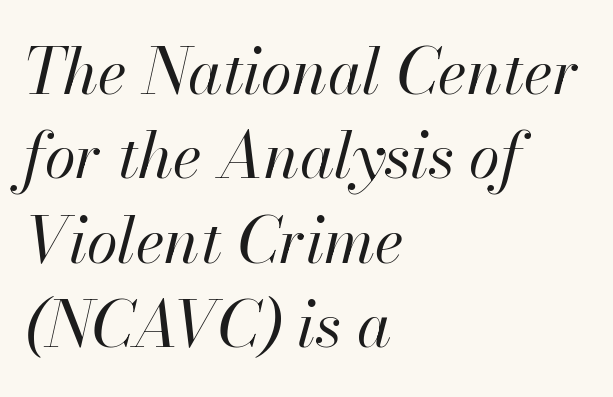
The image shows 63 px regular-weight type, italic (leaning right); set left-aligned, normal line spacing (1.34x), normal letter spacing, not underlined; high stroke contrast and a small x-height.
